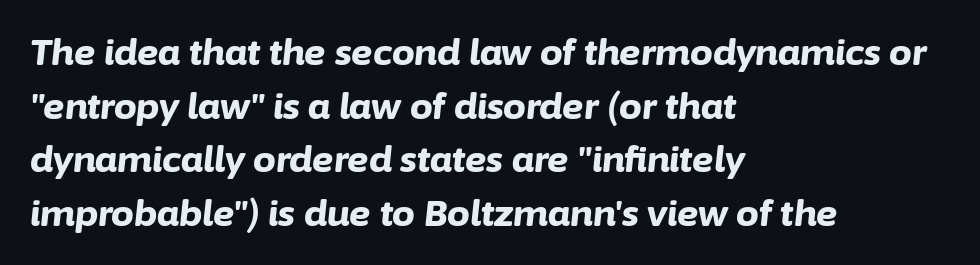
Q: Is the text bold? A: Yes.
Q: Is the text italic (slanted)? A: Yes, it leans right by about 6 degrees.
Q: Is the text underlined? A: No.
Q: How is the paragraph aligned? A: Left-aligned.
Q: Is the spacing between letters normal or unusually wide? A: Normal.
Q: Is the spacing between lines tight, normal or loose? A: Normal.
Q: Width (condensed, normal, or wide)? A: Normal.
Q: Stroke contrast? A: Low.
Q: x-height? A: Medium.
Q: Monospaced? A: No.
